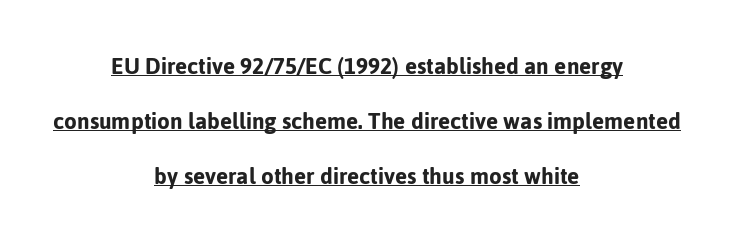
Q: Is the text italic (slanted)? A: No, it is upright.
Q: Is the text underlined? A: Yes.
Q: How is the paragraph aligned? A: Centered.
Q: Is the spacing between letters normal or unusually wide? A: Normal.
Q: Is the spacing between lines tight, normal or loose? A: Loose.
